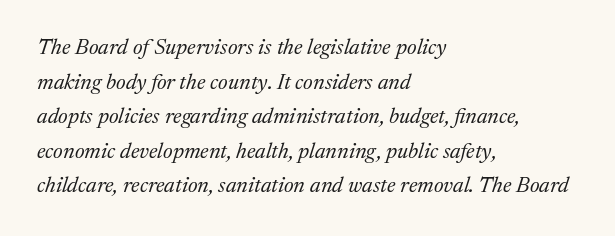
The image shows 22 px text type, italic (leaning right); set left-aligned, normal line spacing (1.57x), normal letter spacing, not underlined.
